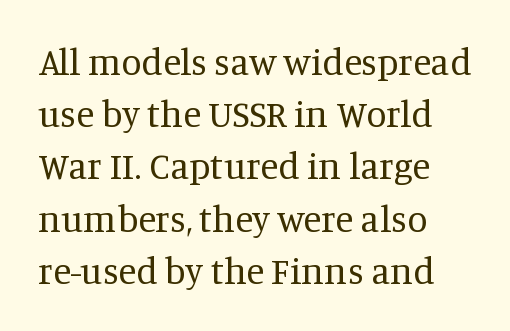
Q: Is the text bold? A: No.
Q: Is the text italic (slanted)? A: No, it is upright.
Q: Is the typeface a serif or a sans-serif typeface? A: Serif.
Q: Is the text underlined? A: No.
Q: How is the paragraph aligned? A: Left-aligned.
Q: Is the spacing between letters normal or unusually wide? A: Normal.
Q: Is the spacing between lines tight, normal or loose? A: Normal.
Q: Width (condensed, normal, or wide)? A: Normal.
Q: Stroke contrast? A: Medium.
Q: x-height? A: Large.
Q: Monospaced? A: No.
